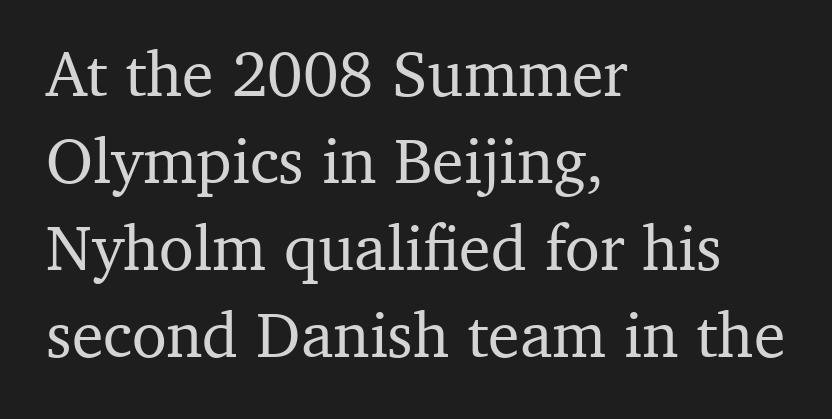
Q: Is the text italic (slanted)? A: No, it is upright.
Q: Is the typeface a serif or a sans-serif typeface? A: Serif.
Q: Is the text underlined? A: No.
Q: How is the paragraph aligned? A: Left-aligned.
Q: Is the spacing between letters normal or unusually wide? A: Normal.
Q: Is the spacing between lines tight, normal or loose? A: Normal.
Q: Width (condensed, normal, or wide)? A: Normal.
Q: Stroke contrast? A: Medium.
Q: x-height? A: Medium.
Q: Monospaced? A: No.
